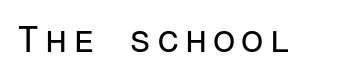
Stems here are at most as thick as an everyday book face. A roman cut, with each character standing at attention. Nope, no serifs anywhere on these letters. Each letter, wide or thin by design, is forced into the same width here. The space directly below the letters is spotless.
